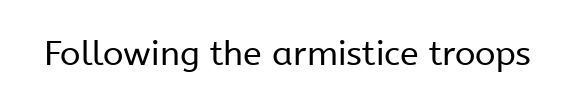
{"serif": "no", "italic": "no", "bold": "no", "weight": "regular", "width": "normal", "stroke_contrast": "low", "x_height": "medium", "monospaced": "no", "underline": "no", "letter_spacing": "normal", "letter_spacing_em": 0.0, "glyph_px": 34}
